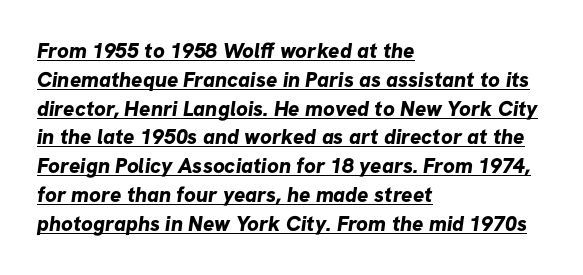
Q: Is the text bold? A: Yes.
Q: Is the text underlined? A: Yes.
Q: How is the paragraph aligned? A: Left-aligned.
Q: Is the spacing between letters normal or unusually wide? A: Normal.
Q: Is the spacing between lines tight, normal or loose? A: Normal.
